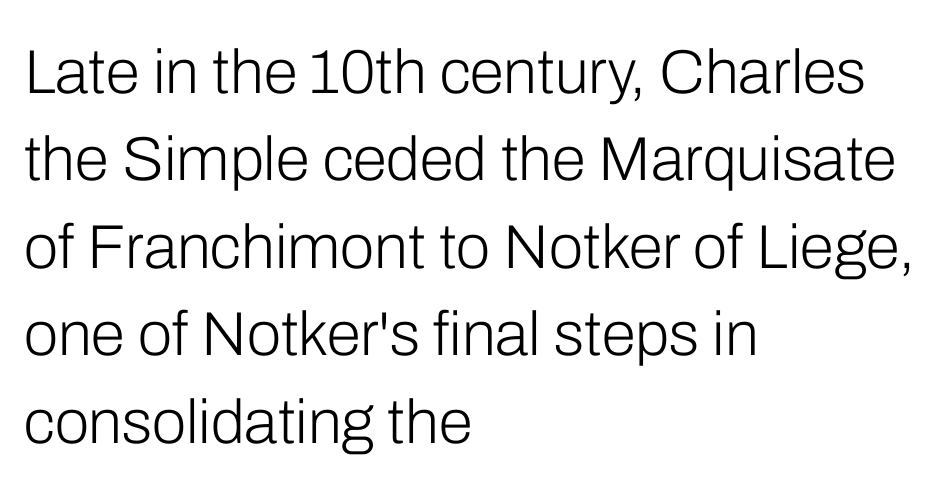
The image shows 62 px light sans-serif type, upright; set left-aligned, normal line spacing (1.41x), normal letter spacing, not underlined; low stroke contrast and a medium x-height.
